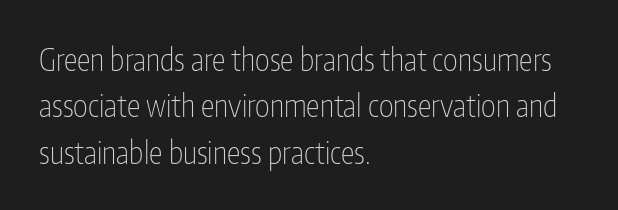
The image shows 31 px thin, condensed sans-serif type, upright; set left-aligned, normal line spacing (1.5x), normal letter spacing, not underlined; low stroke contrast and a medium x-height.
